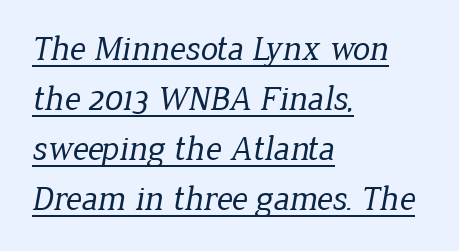
Stroke mass is kept to a normal reading level or below. Descenders here cross a horizontal rule under the line. The passage shown has conventional tracking throughout. Is there much room between lines? A standard amount, neither cramped nor airy.
